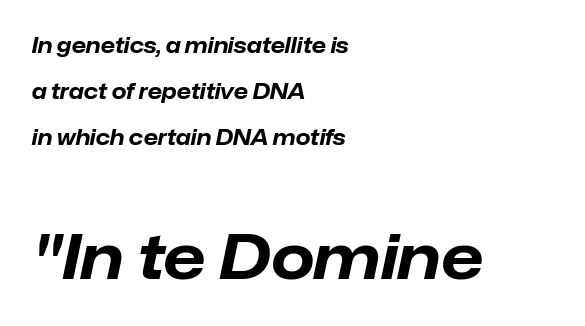
The image shows 62 px bold type, italic (leaning right); set left-aligned, loose line spacing (2.18x), normal letter spacing, not underlined; the second (bottom) block is 2.95x larger; low stroke contrast and a medium x-height.
